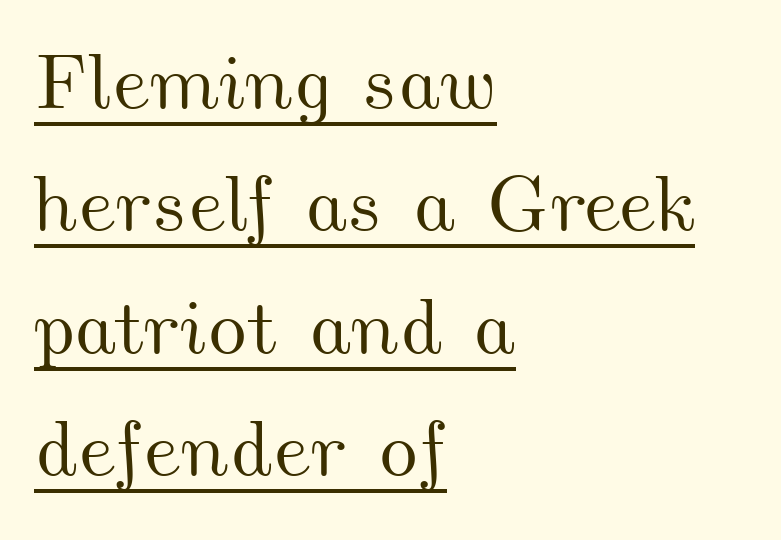
{"width": "wide", "stroke_contrast": "medium", "x_height": "small", "monospaced": "no", "underline": "yes", "align": "left", "line_spacing": "normal", "line_spacing_ratio": 1.57, "letter_spacing": "normal", "letter_spacing_em": 0.0, "glyph_px": 78}
